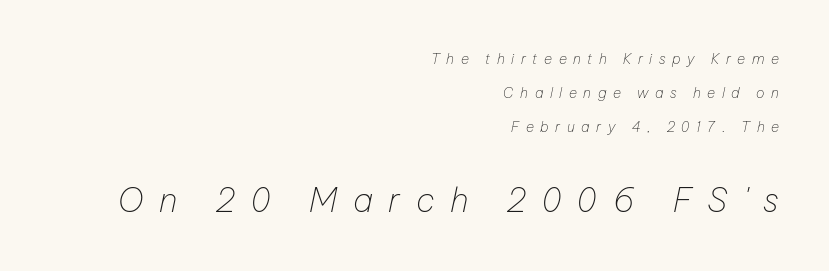
The image shows 33 px thin type, italic (leaning right); set right-aligned, loose line spacing (2.44x), unusually wide letter spacing (+0.47 em), not underlined; the second (bottom) block is 2.36x larger; low stroke contrast and a medium x-height.
